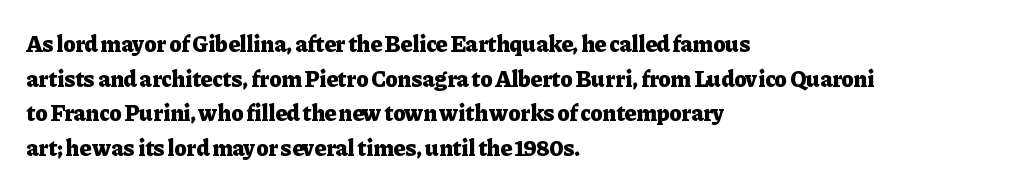
Q: Is the text bold? A: Yes.
Q: Is the text italic (slanted)? A: No, it is upright.
Q: Is the text underlined? A: No.
Q: How is the paragraph aligned? A: Left-aligned.
Q: Is the spacing between letters normal or unusually wide? A: Normal.
Q: Is the spacing between lines tight, normal or loose? A: Normal.
